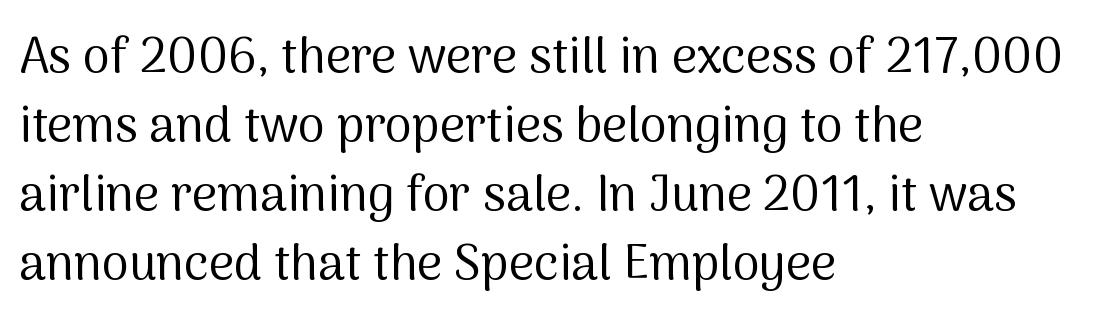
{"serif": "no", "italic": "no", "bold": "no", "weight": "regular", "width": "normal", "stroke_contrast": "medium", "x_height": "medium", "monospaced": "no", "underline": "no", "align": "left", "line_spacing": "normal", "line_spacing_ratio": 1.41, "letter_spacing": "normal", "letter_spacing_em": 0.0, "glyph_px": 49}
